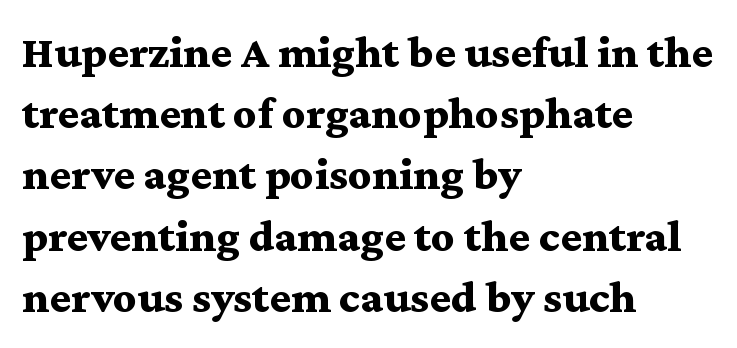
Yep, those are serifs on the letters. Proportional: the letters do not fall into vertical columns. Unlike italic type, these characters show no tilt at all. Caption: bold face, heavy strokes. Type without underlining.
